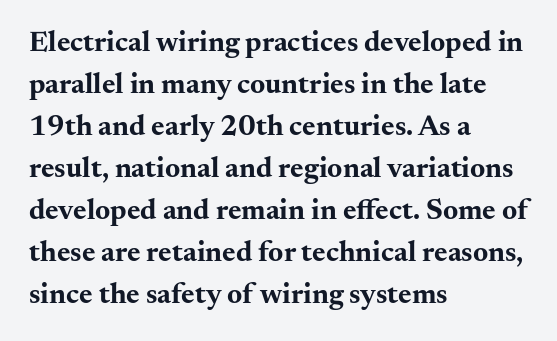
Q: Is the text bold? A: Yes.
Q: Is the text italic (slanted)? A: No, it is upright.
Q: Is the typeface a serif or a sans-serif typeface? A: Serif.
Q: Is the text underlined? A: No.
Q: How is the paragraph aligned? A: Left-aligned.
Q: Is the spacing between letters normal or unusually wide? A: Normal.
Q: Is the spacing between lines tight, normal or loose? A: Normal.
Q: Width (condensed, normal, or wide)? A: Wide.
Q: Stroke contrast? A: Medium.
Q: x-height? A: Small.
Q: Monospaced? A: No.
